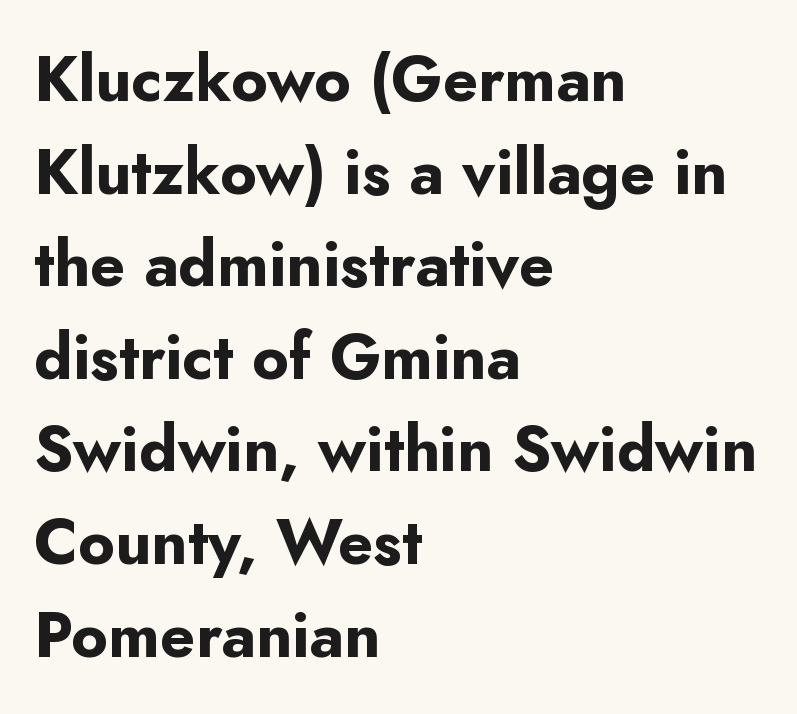
Ascenders rise straight up at ninety degrees. The gap between lines stays unmarked. Compared with an ordinary text face, these strokes are far heavier — a full bold. Proportional: the letters do not fall into vertical columns. Look at the bottom of the vertical strokes: they stop flat, with no serifs.
